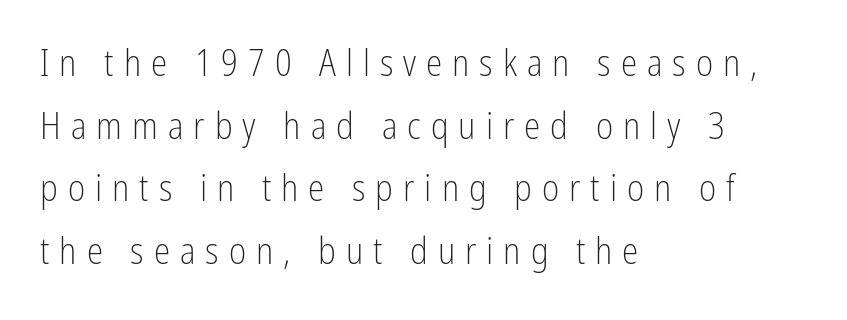
{"serif": "no", "italic": "no", "bold": "no", "weight": "light", "width": "condensed", "stroke_contrast": "low", "x_height": "medium", "monospaced": "no", "underline": "no", "align": "left", "line_spacing": "normal", "line_spacing_ratio": 1.69, "letter_spacing": "wide", "letter_spacing_em": 0.27, "glyph_px": 37}
